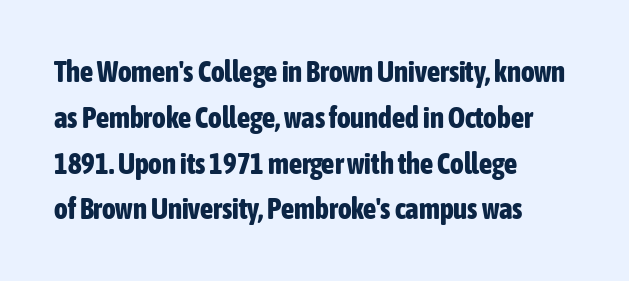
{"serif": "no", "italic": "no", "bold": "yes", "weight": "bold", "width": "condensed", "stroke_contrast": "low", "x_height": "medium", "monospaced": "no", "underline": "no", "align": "left", "line_spacing": "normal", "line_spacing_ratio": 1.58, "letter_spacing": "normal", "letter_spacing_em": 0.0, "glyph_px": 29}
